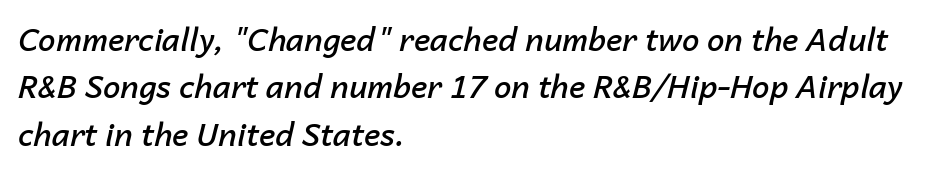
{"italic": "yes", "lean": "right", "slant_degrees": 14, "bold": "semi", "weight": "semibold", "width": "normal", "stroke_contrast": "low", "x_height": "medium", "monospaced": "no", "underline": "no", "align": "left", "line_spacing": "normal", "line_spacing_ratio": 1.53, "letter_spacing": "normal", "letter_spacing_em": 0.0, "glyph_px": 31}
